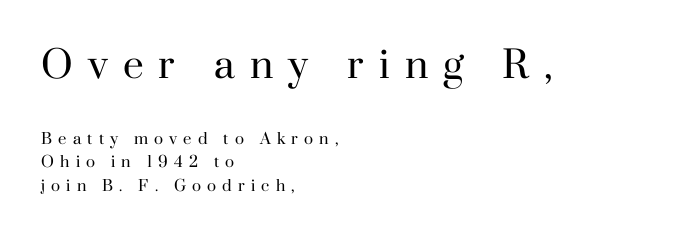
{"serif": "yes", "italic": "no", "bold": "no", "weight": "regular", "width": "normal", "stroke_contrast": "high", "x_height": "small", "monospaced": "no", "underline": "no", "align": "left", "line_spacing": "normal", "line_spacing_ratio": 1.57, "letter_spacing": "wide", "letter_spacing_em": 0.41, "larger_block": "first", "size_ratio": 2.47, "glyph_px": 37}
